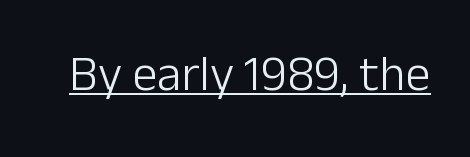
Q: Is the text bold? A: No.
Q: Is the text italic (slanted)? A: No, it is upright.
Q: Is the typeface a serif or a sans-serif typeface? A: Sans-serif.
Q: Is the text underlined? A: Yes.
Q: Is the spacing between letters normal or unusually wide? A: Normal.
Q: Width (condensed, normal, or wide)? A: Normal.
Q: Stroke contrast? A: Low.
Q: x-height? A: Medium.
Q: Monospaced? A: No.
